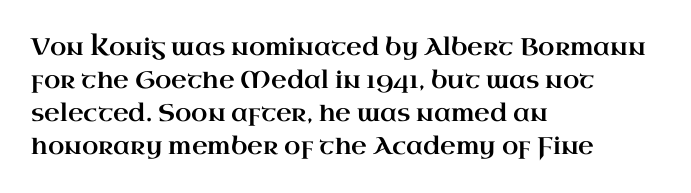
Q: Is the text italic (slanted)? A: No, it is upright.
Q: Is the text underlined? A: No.
Q: How is the paragraph aligned? A: Left-aligned.
Q: Is the spacing between letters normal or unusually wide? A: Normal.
Q: Is the spacing between lines tight, normal or loose? A: Normal.
